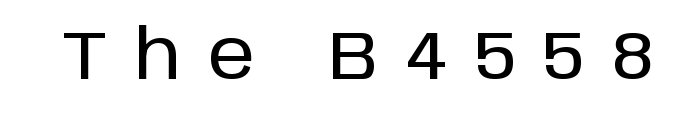
{"serif": "no", "italic": "no", "width": "normal", "stroke_contrast": "low", "x_height": "large", "monospaced": "no", "underline": "no", "letter_spacing": "wide", "letter_spacing_em": 0.4, "glyph_px": 68}
